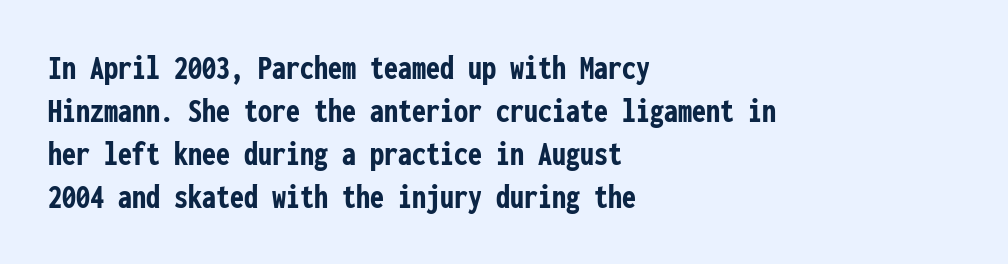
Q: Is the text bold? A: Yes.
Q: Is the text italic (slanted)? A: No, it is upright.
Q: Is the typeface a serif or a sans-serif typeface? A: Sans-serif.
Q: Is the text underlined? A: No.
Q: How is the paragraph aligned? A: Left-aligned.
Q: Is the spacing between letters normal or unusually wide? A: Normal.
Q: Width (condensed, normal, or wide)? A: Condensed.
Q: Stroke contrast? A: Low.
Q: x-height? A: Medium.
Q: Monospaced? A: Yes.
